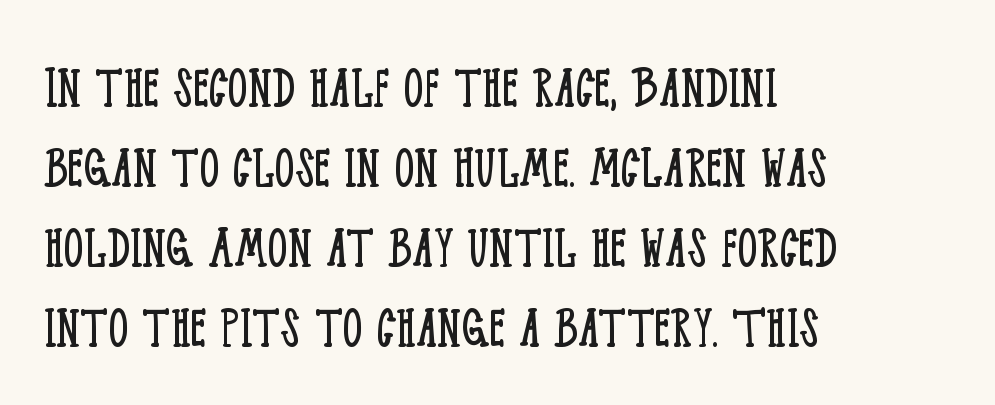
{"serif": "yes", "italic": "no", "bold": "no", "weight": "light", "width": "condensed", "stroke_contrast": "low", "x_height": "large", "monospaced": "no", "underline": "no", "align": "left", "line_spacing": "normal", "line_spacing_ratio": 1.27, "letter_spacing": "normal", "letter_spacing_em": 0.0, "glyph_px": 63}
